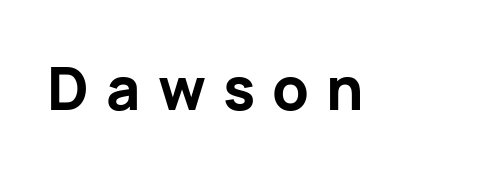
This is the regular roman posture of the typeface. Is the letter spacing exaggerated? Yes — the characters are pushed far apart. Look at the stroke-to-counter ratio: heavy, a bold. The baseline area is clear. Type style note: lacks serifs.
